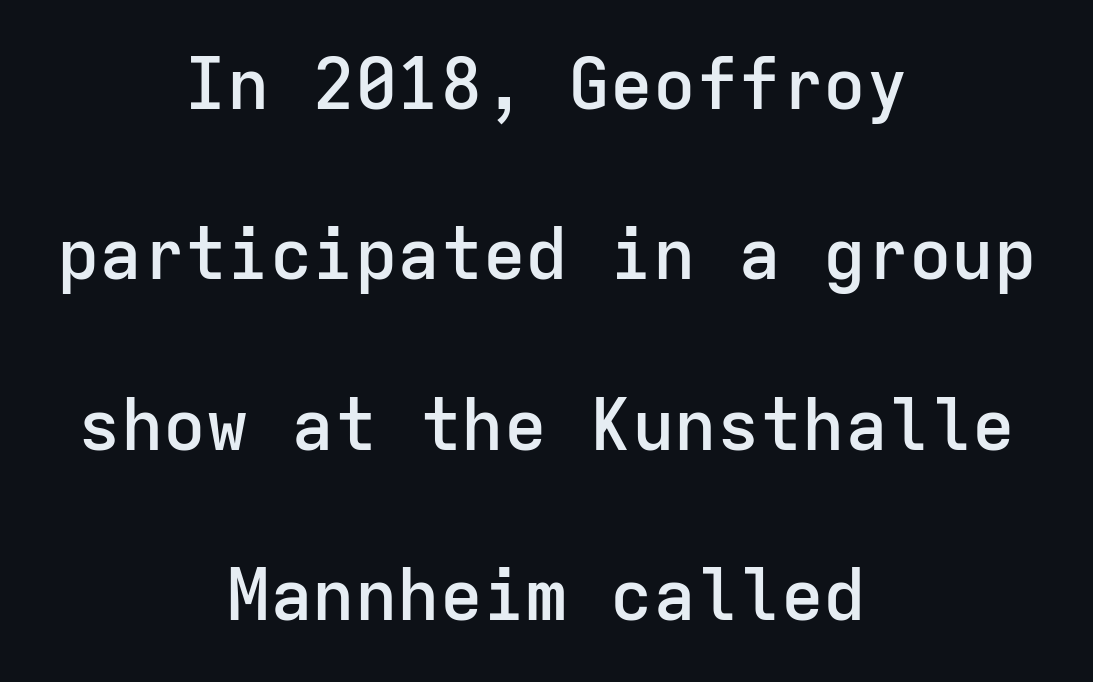
Honestly, the letter spacing is just normal — you wouldn't notice it. The specimen omits any rule beneath the text block's lines. Spacing verdict: monospaced, one width for all characters. A student would call this center alignment; a typographer would say set centered.
